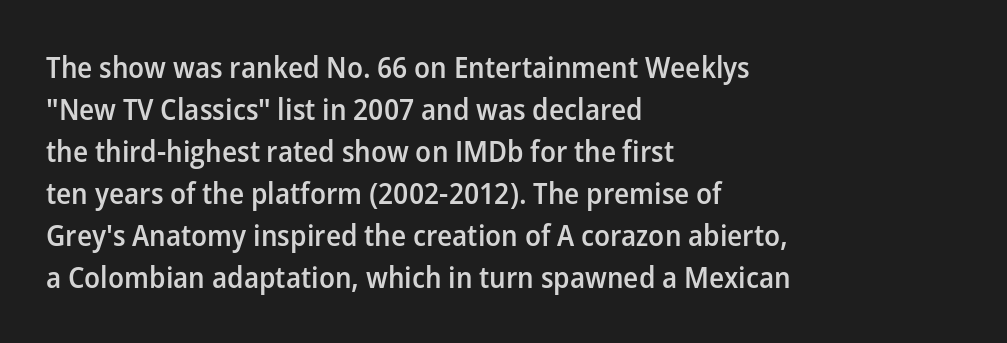
The paragraph has a hard left edge and a soft right edge. Serifs: no, the terminals of the letterforms are clean. Characters follow at the spacing the type designer built in. Typographic density is moderately raised because the face is semibold. Unlike italic type, these characters show no tilt at all. Varying glyph widths throughout — classic text-font behaviour.
